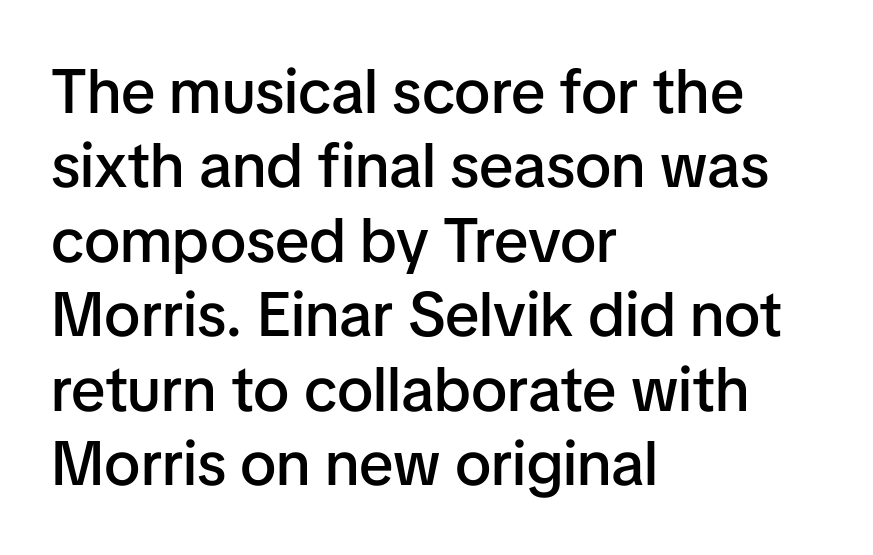
Bare-footed words on every line. The sample has been set in demibold, a notch under bold. Type style note: lacks serifs. Letter spacing: default.
